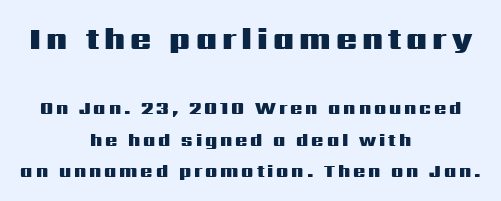
Plain, unruled lines of type. The characters look thick and weighty, a clear bold. Grotesque or geometric, the face here clearly has no serifs. The passage is arranged like a title page — every line centered. A typesetter would call this proportional, since set widths differ per character. Scale decreases going downward across the two blocks.
